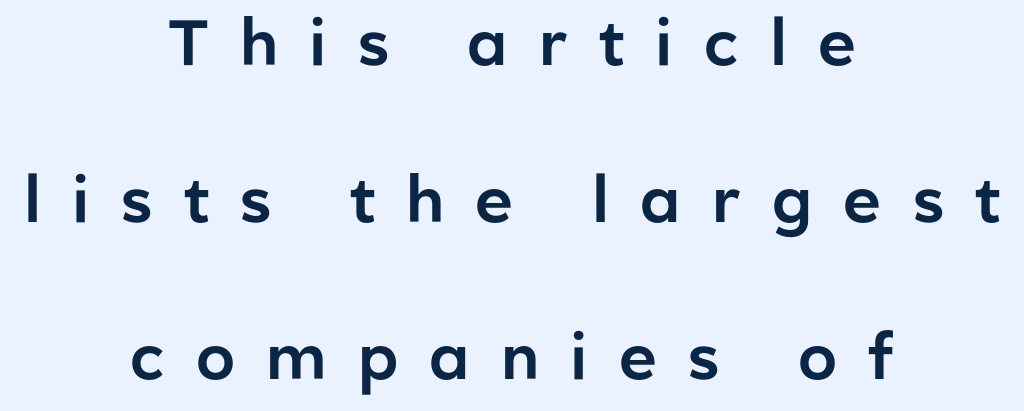
The image shows 64 px sans-serif type, upright; set centered, loose line spacing (2.45x), unusually wide letter spacing (+0.49 em), not underlined; low stroke contrast and a medium x-height.
